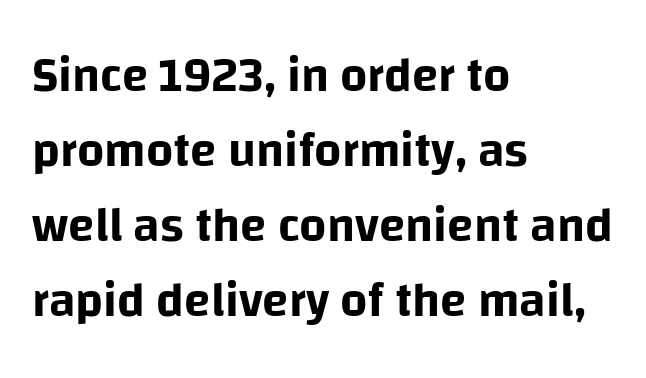
{"serif": "no", "italic": "no", "width": "normal", "stroke_contrast": "low", "x_height": "large", "monospaced": "no", "underline": "no", "align": "left", "line_spacing": "normal", "line_spacing_ratio": 1.56, "letter_spacing": "normal", "letter_spacing_em": 0.0, "glyph_px": 48}
